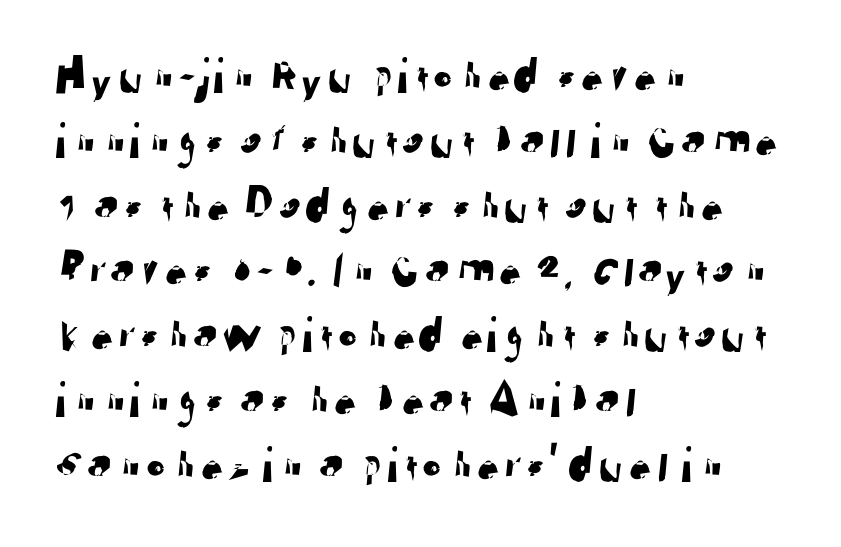
{"serif": "no", "width": "normal", "stroke_contrast": "low", "x_height": "medium", "monospaced": "no", "underline": "no", "align": "left", "line_spacing": "normal", "line_spacing_ratio": 1.27, "letter_spacing": "normal", "letter_spacing_em": 0.0, "glyph_px": 51}
